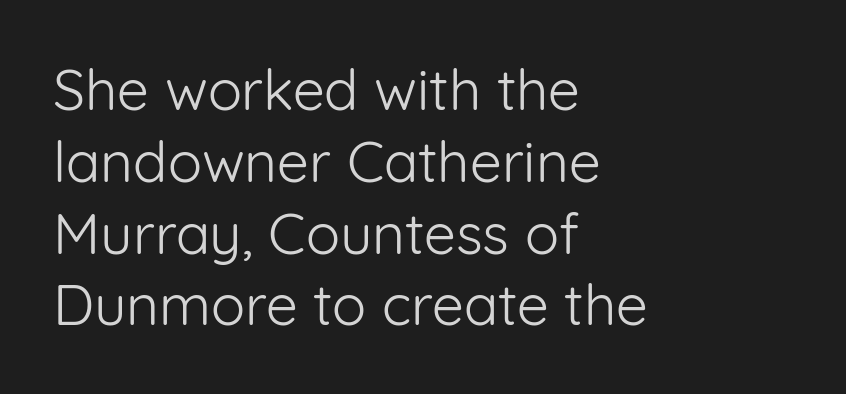
{"serif": "no", "italic": "no", "bold": "no", "weight": "light", "width": "normal", "stroke_contrast": "low", "x_height": "medium", "monospaced": "no", "underline": "no", "align": "left", "line_spacing": "normal", "line_spacing_ratio": 1.26, "letter_spacing": "normal", "letter_spacing_em": 0.0, "glyph_px": 57}
